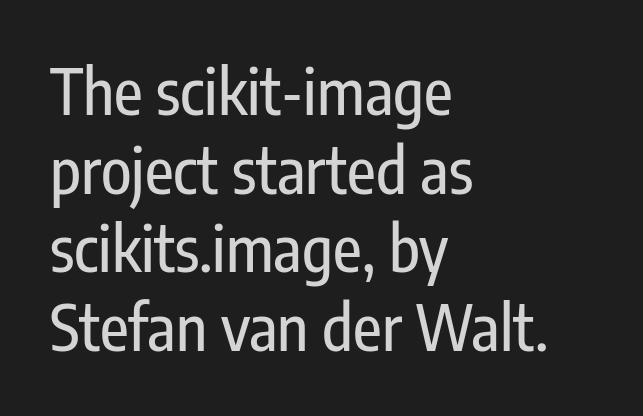
Q: Is the text italic (slanted)? A: No, it is upright.
Q: Is the typeface a serif or a sans-serif typeface? A: Sans-serif.
Q: Is the text underlined? A: No.
Q: How is the paragraph aligned? A: Left-aligned.
Q: Is the spacing between letters normal or unusually wide? A: Normal.
Q: Is the spacing between lines tight, normal or loose? A: Normal.
Q: Width (condensed, normal, or wide)? A: Condensed.
Q: Stroke contrast? A: Low.
Q: x-height? A: Medium.
Q: Monospaced? A: No.
